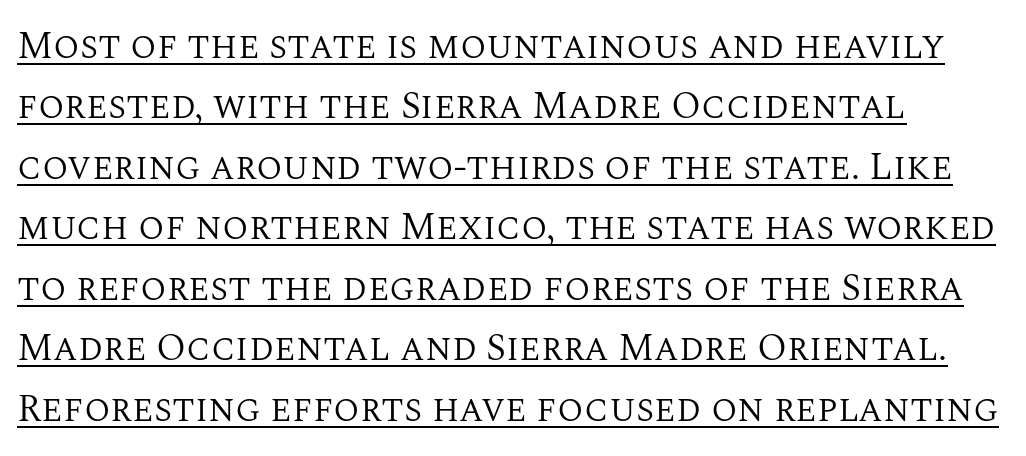
The image shows 38 px regular-weight serif type, upright; set left-aligned, normal line spacing (1.59x), normal letter spacing, underlined; medium stroke contrast and a large x-height.
